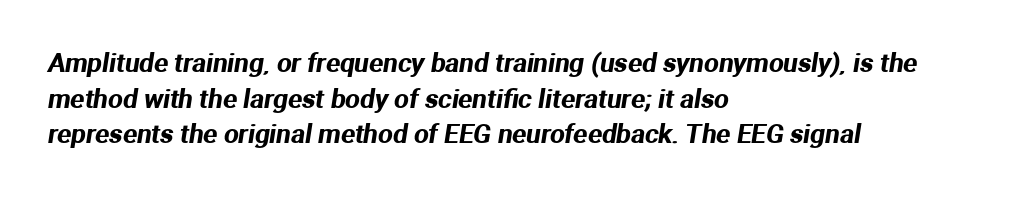
Underlining? Definitely not there. Line starts are locked; line ends wander. This rendering leaves character spacing at its baseline value. Evenly set lines give the paragraph a standard silhouette.
